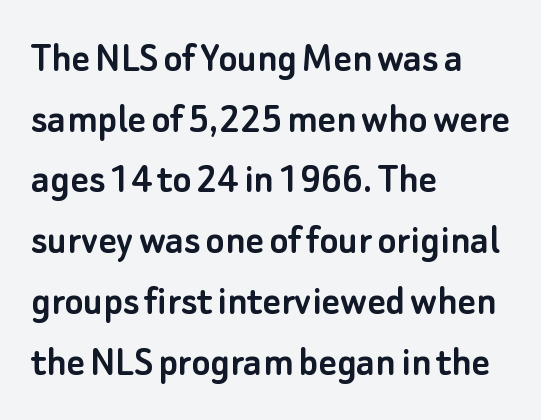
The image shows 44 px sans-serif type, upright; set left-aligned, normal line spacing (1.38x), normal letter spacing, not underlined; low stroke contrast and a small x-height.
